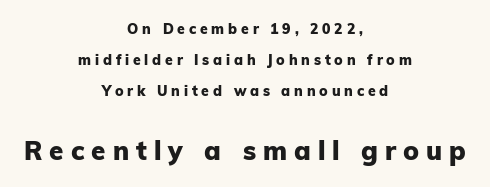
Q: Is the text bold? A: Yes.
Q: Is the text italic (slanted)? A: No, it is upright.
Q: Is the text underlined? A: No.
Q: How is the paragraph aligned? A: Centered.
Q: Is the spacing between letters normal or unusually wide? A: Unusually wide.
Q: Is the spacing between lines tight, normal or loose? A: Loose.
Q: Which block of text is set in a larger size, the first (top) or the second (bottom)? A: The second (bottom) one.
